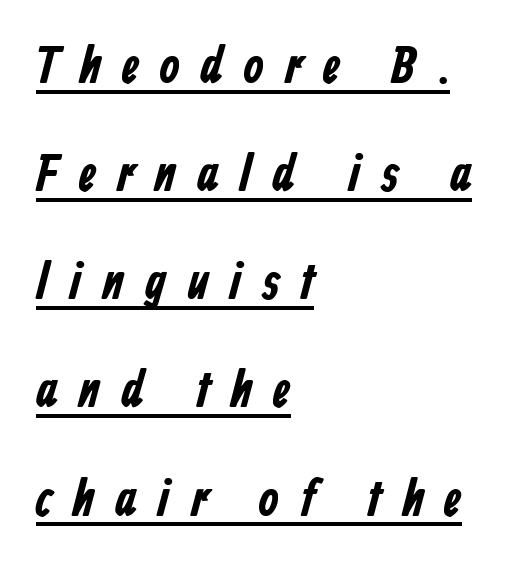
{"serif": "no", "bold": "yes", "weight": "bold", "width": "condensed", "stroke_contrast": "low", "x_height": "medium", "monospaced": "no", "underline": "yes", "align": "left", "line_spacing": "loose", "line_spacing_ratio": 2.08, "letter_spacing": "wide", "letter_spacing_em": 0.4, "glyph_px": 52}
